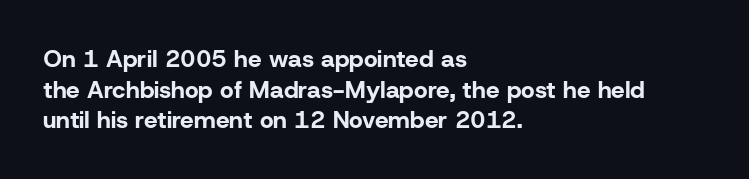
The image shows 24 px bold type, upright; set left-aligned, normal line spacing (1.28x), normal letter spacing, not underlined.
